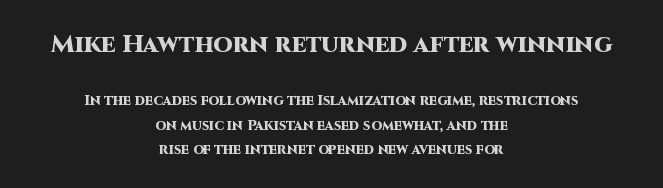
The image shows 25 px bold type, upright; set centered, line spacing 1.76x, normal letter spacing, not underlined; the first (top) block is 1.79x larger.
